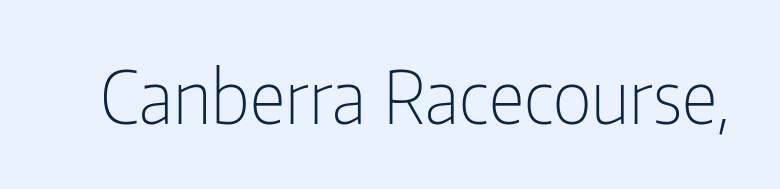
No extra tracking has been applied to these lines. Letters have the restrained weight of plain body copy at most. A roman cut, with each character standing at attention. Think of a printed novel: that variable character pitch is what you see here.
